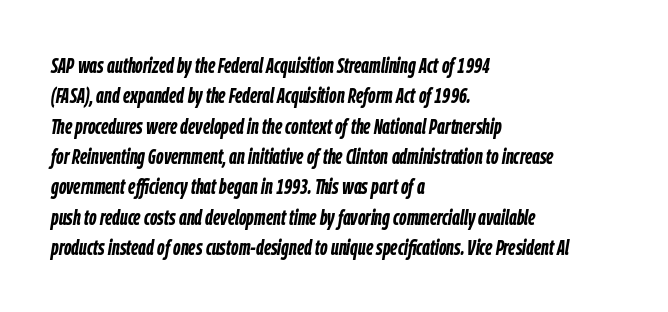
The space directly below the letters is spotless. Students, note that the glyphs here touch the page at normal intervals. The letters are bold, with thick, heavy strokes. The lines in this sample share a left origin and differ only in where they stop. There's an unmistakable incline to the writing here. Normally led — the rows are evenly, conventionally spaced.
